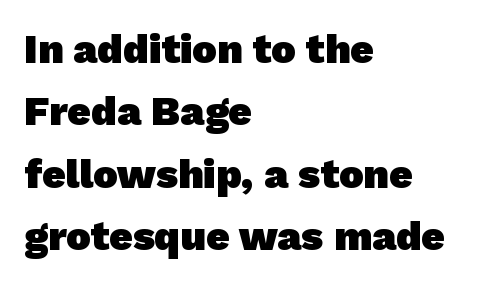
{"serif": "no", "bold": "yes", "weight": "heavy", "width": "normal", "stroke_contrast": "low", "x_height": "medium", "monospaced": "no", "underline": "no", "align": "left", "line_spacing": "normal", "line_spacing_ratio": 1.52, "letter_spacing": "normal", "letter_spacing_em": 0.0, "glyph_px": 41}
